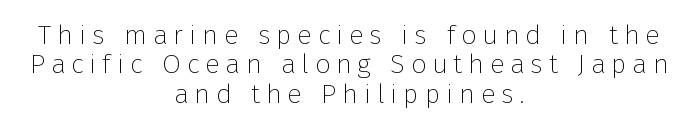
{"italic": "no", "bold": "no", "underline": "no", "align": "center", "line_spacing": "tight", "line_spacing_ratio": 1.09, "letter_spacing": "wide", "letter_spacing_em": 0.22, "glyph_px": 27}
